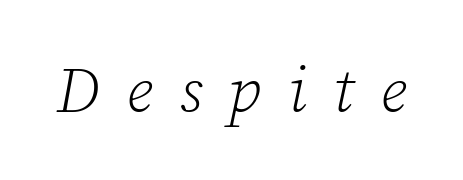
Q: Is the text bold? A: No.
Q: Is the text italic (slanted)? A: Yes, it leans right by about 12 degrees.
Q: Is the typeface a serif or a sans-serif typeface? A: Serif.
Q: Is the text underlined? A: No.
Q: Is the spacing between letters normal or unusually wide? A: Unusually wide.
Q: Width (condensed, normal, or wide)? A: Normal.
Q: Stroke contrast? A: Low.
Q: x-height? A: Medium.
Q: Monospaced? A: No.
